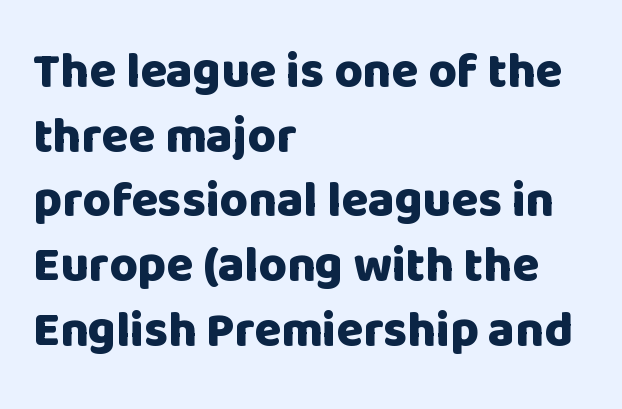
Q: Is the text bold? A: Yes.
Q: Is the text italic (slanted)? A: No, it is upright.
Q: Is the typeface a serif or a sans-serif typeface? A: Sans-serif.
Q: Is the text underlined? A: No.
Q: How is the paragraph aligned? A: Left-aligned.
Q: Is the spacing between letters normal or unusually wide? A: Normal.
Q: Is the spacing between lines tight, normal or loose? A: Normal.
Q: Width (condensed, normal, or wide)? A: Normal.
Q: Stroke contrast? A: Low.
Q: x-height? A: Large.
Q: Monospaced? A: No.
